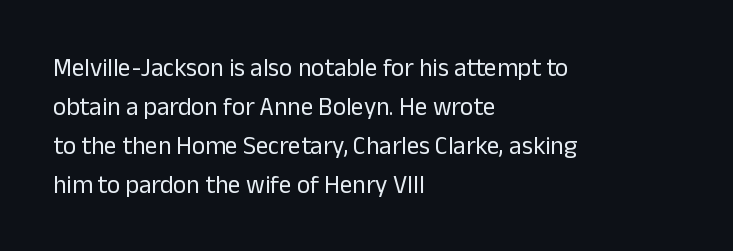
The image shows 25 px text type, upright; set left-aligned, normal line spacing (1.56x), normal letter spacing, not underlined.
